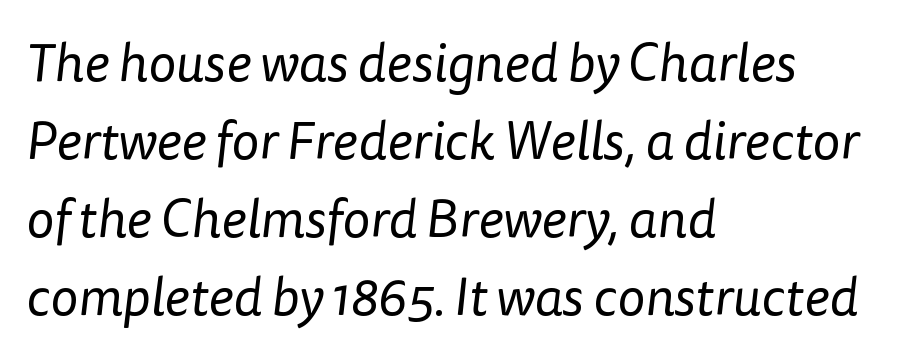
The image shows 53 px regular-weight sans-serif type; set left-aligned, normal line spacing (1.47x), normal letter spacing, not underlined; low stroke contrast and a medium x-height.
